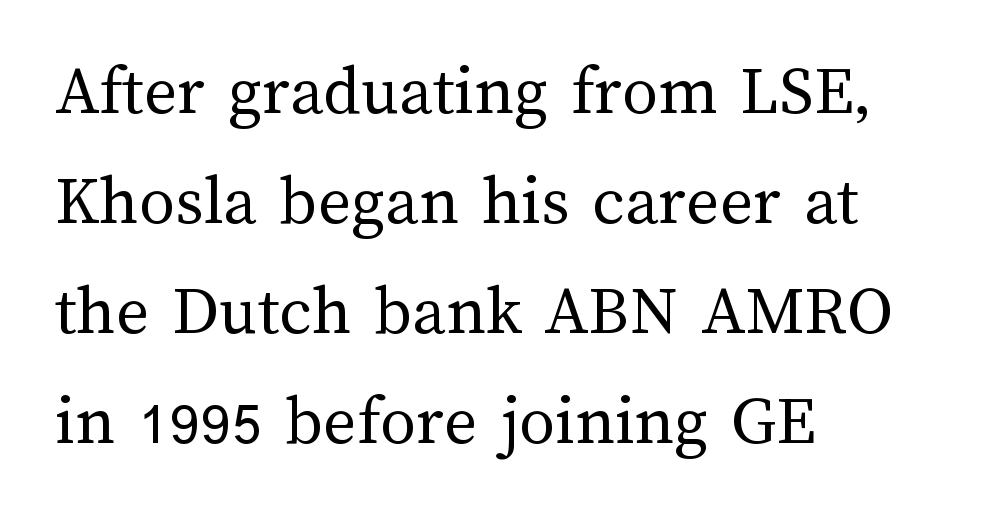
Proportional: the letters do not fall into vertical columns. Lines of text with bare space underneath. Each new line begins a customary step beneath the previous one. Is the type heavy? It reads as light-to-regular instead. A classic flush-left, rag-right setting is used for this passage.
